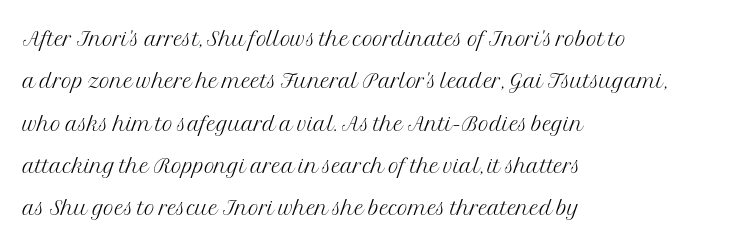
The image shows 29 px light serif type; set left-aligned, normal line spacing (1.46x), normal letter spacing, not underlined; medium stroke contrast and a medium x-height.
